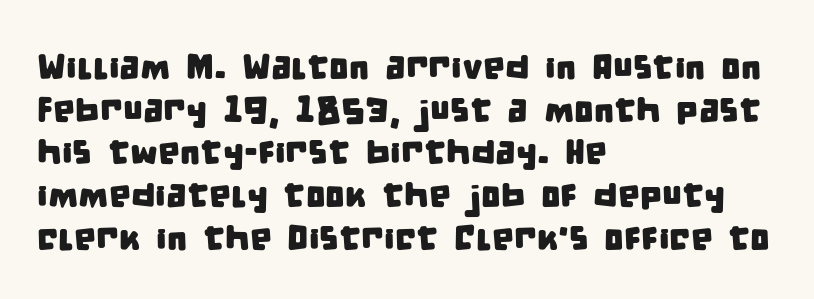
The image shows 35 px condensed sans-serif type; set left-aligned, line spacing 1.22x, normal letter spacing, not underlined; low stroke contrast and a large x-height.
